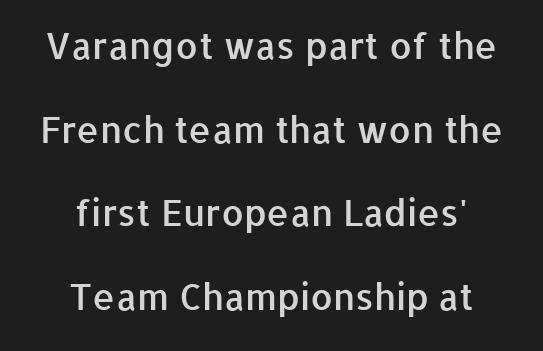
{"serif": "no", "italic": "no", "bold": "semi", "weight": "semibold", "width": "normal", "stroke_contrast": "low", "x_height": "medium", "monospaced": "no", "underline": "no", "align": "center", "line_spacing": "loose", "line_spacing_ratio": 2.32, "letter_spacing": "normal", "letter_spacing_em": 0.0, "glyph_px": 36}
